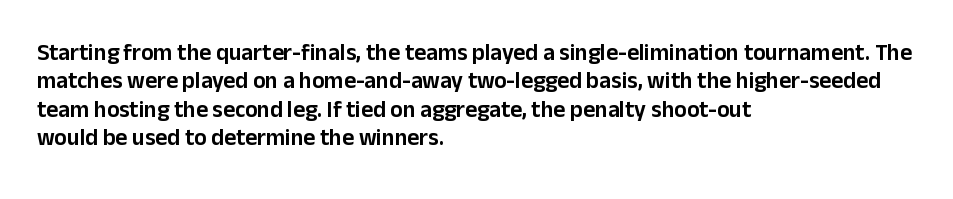
One-word summary of the alignment: left. These lines keep a tight, regular rhythm from letter to letter. Letters rest on an invisible, unmarked baseline. In terms of posture, this sample is upright.
